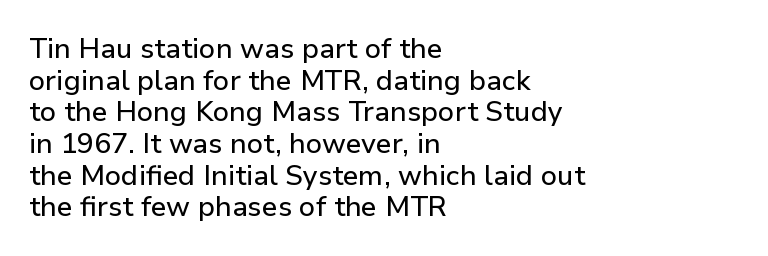
The image shows 28 px sans-serif type, upright; set left-aligned, tight line spacing (1.13x), normal letter spacing, not underlined; low stroke contrast and a medium x-height.
